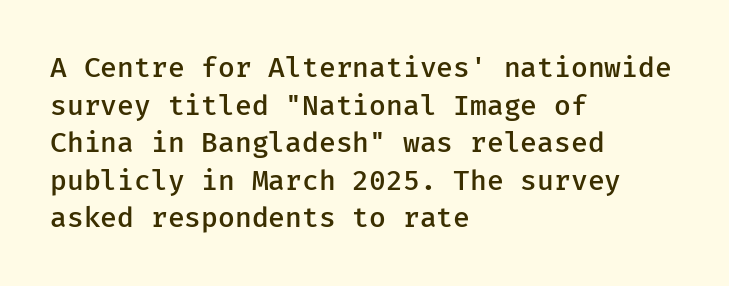
Notice the strokes are somewhat thickened but not fully heavy: this is a semibold. Compared with typical body copy, the letter spacing here is the same. Characters remain perfectly vertical along every line. The paragraph shown leans on its left margin. Leading: standard. The characters display no serif detailing; their extremities are plain.
